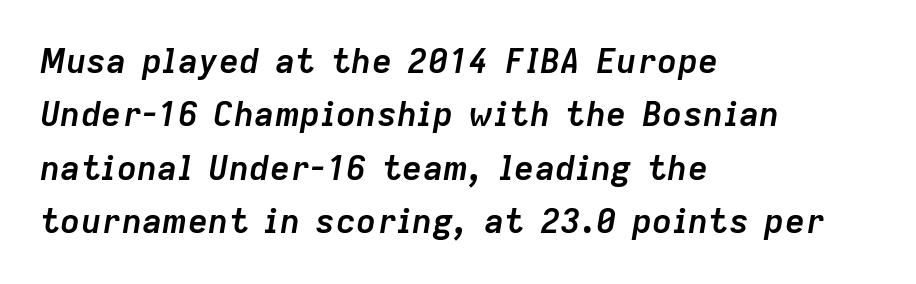
This is heavy type, rendered in bold. The designer left line spacing at the default. The passage shown leans; its letterforms are oblique. Which margin do the lines hug? The left one — the right edge is uneven. The face used here is proportionally spaced, like ordinary book or web type.
